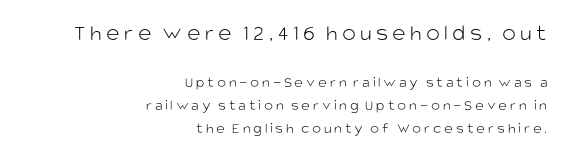
Q: Is the text bold? A: No.
Q: Is the text italic (slanted)? A: No, it is upright.
Q: Is the text underlined? A: No.
Q: How is the paragraph aligned? A: Right-aligned.
Q: Is the spacing between lines tight, normal or loose? A: Normal.
Q: Which block of text is set in a larger size, the first (top) or the second (bottom)? A: The first (top) one.
